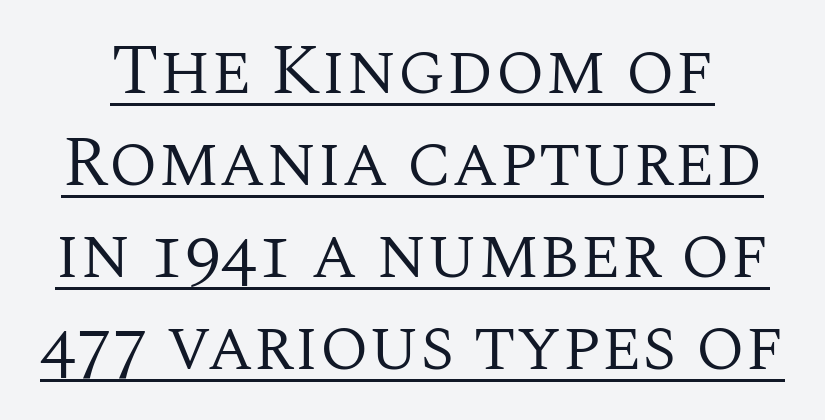
The image shows 72 px regular-weight serif type, upright; set normal line spacing (1.28x), normal letter spacing, underlined; medium stroke contrast and a large x-height.
